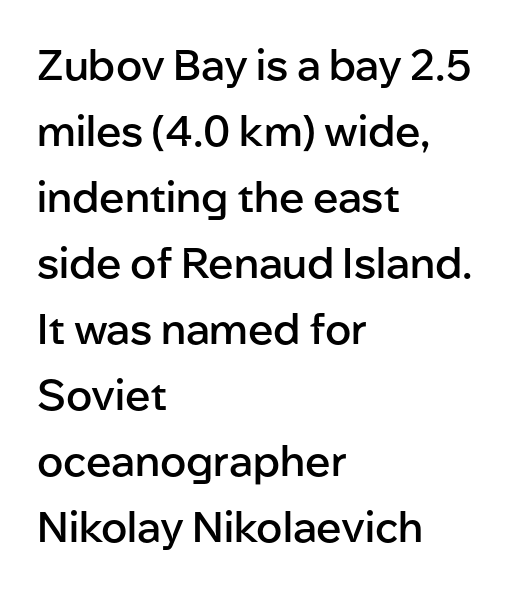
The image shows 42 px semibold sans-serif type, upright; set left-aligned, normal line spacing (1.57x), normal letter spacing, not underlined; low stroke contrast and a medium x-height.
